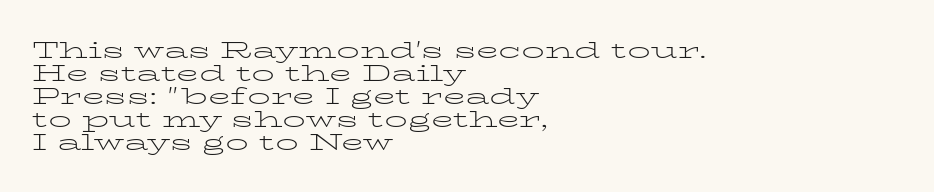
The image shows 23 px text type, upright; set left-aligned, tight line spacing (1.0x), normal letter spacing, not underlined.
